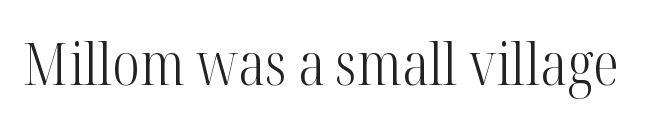
The image shows 58 px light, condensed serif type, upright; set normal letter spacing, not underlined; high stroke contrast and a medium x-height.
